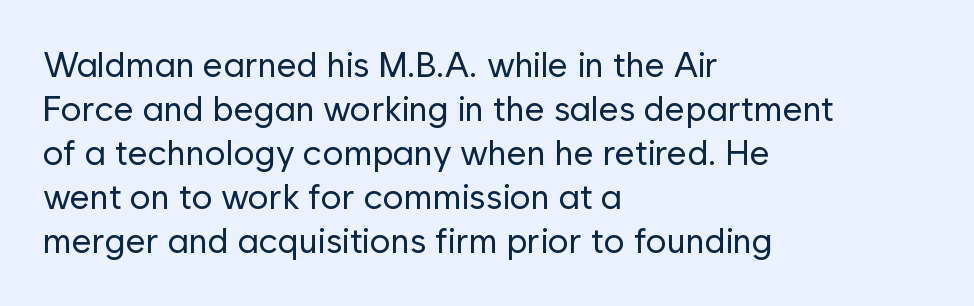
{"serif": "no", "italic": "no", "bold": "no", "weight": "regular", "width": "normal", "stroke_contrast": "low", "x_height": "medium", "monospaced": "no", "underline": "no", "align": "left", "line_spacing": "normal", "line_spacing_ratio": 1.26, "letter_spacing": "normal", "letter_spacing_em": 0.0, "glyph_px": 35}
